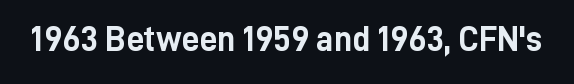
The space directly below the letters is spotless. Here the designer chose a conventional face with non-uniform glyph widths. A roman cut, with each character standing at attention. Spacing between characters is what you'd get straight out of the box. Each glyph is drawn with heavy, bold strokes. I'd call this a sans setting — the letters go barefoot.
